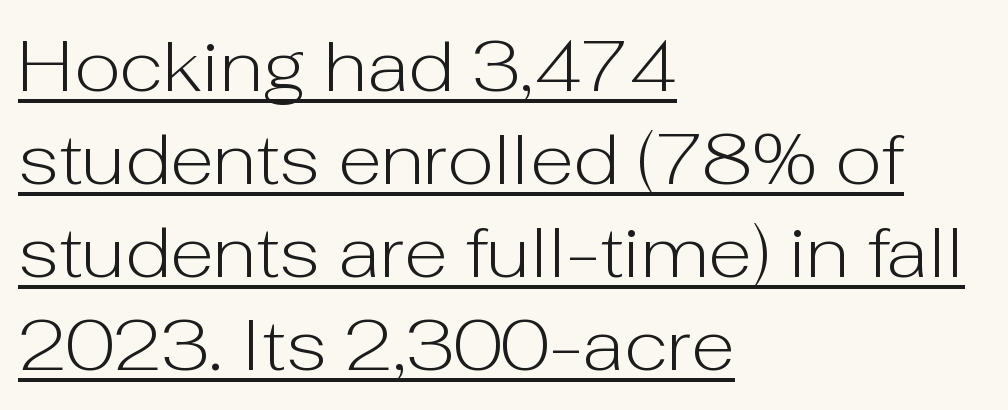
{"serif": "no", "italic": "no", "bold": "no", "weight": "light", "width": "normal", "stroke_contrast": "low", "x_height": "medium", "monospaced": "no", "underline": "yes", "align": "left", "line_spacing": "normal", "line_spacing_ratio": 1.29, "letter_spacing": "normal", "letter_spacing_em": 0.0, "glyph_px": 72}
